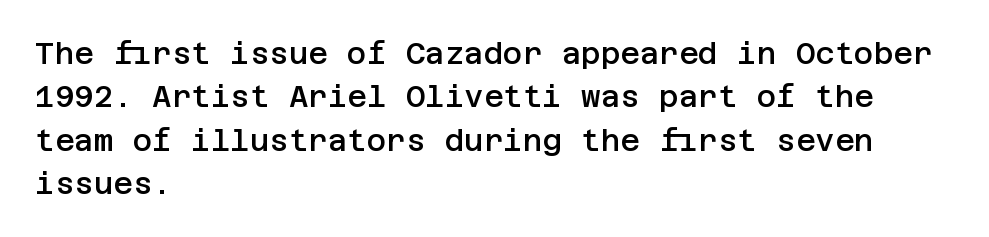
Q: Is the text bold? A: Semi-bold.
Q: Is the text italic (slanted)? A: No, it is upright.
Q: Is the typeface a serif or a sans-serif typeface? A: Sans-serif.
Q: Is the text underlined? A: No.
Q: How is the paragraph aligned? A: Left-aligned.
Q: Is the spacing between letters normal or unusually wide? A: Normal.
Q: Is the spacing between lines tight, normal or loose? A: Normal.
Q: Width (condensed, normal, or wide)? A: Normal.
Q: Stroke contrast? A: Low.
Q: x-height? A: Large.
